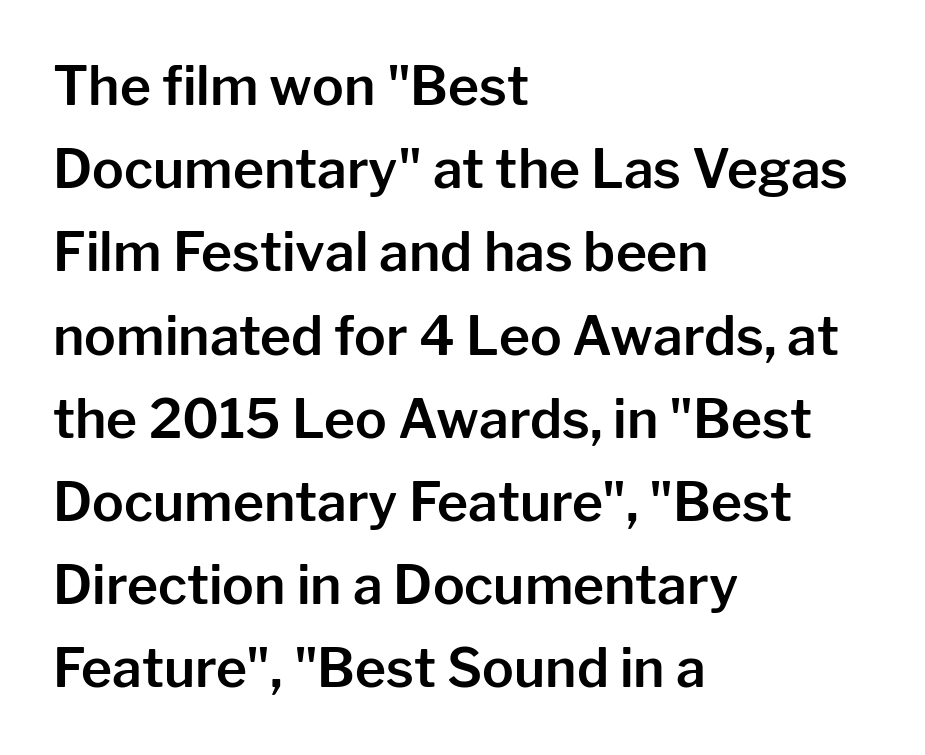
{"serif": "no", "italic": "no", "width": "normal", "stroke_contrast": "low", "x_height": "medium", "monospaced": "no", "underline": "no", "align": "left", "line_spacing": "normal", "line_spacing_ratio": 1.57, "letter_spacing": "normal", "letter_spacing_em": 0.0, "glyph_px": 53}
